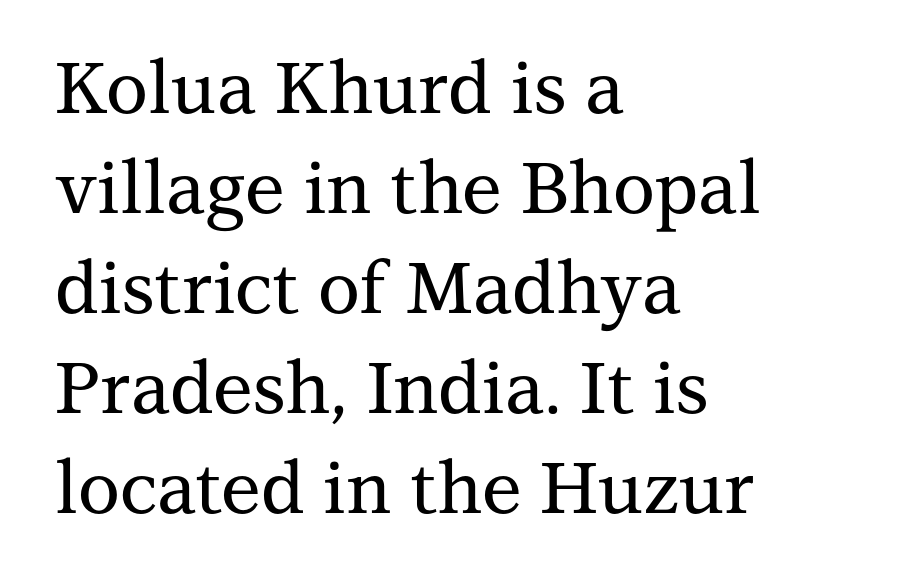
{"serif": "yes", "italic": "no", "width": "normal", "stroke_contrast": "medium", "x_height": "medium", "monospaced": "no", "underline": "no", "align": "left", "line_spacing": "normal", "line_spacing_ratio": 1.39, "letter_spacing": "normal", "letter_spacing_em": 0.0, "glyph_px": 72}
